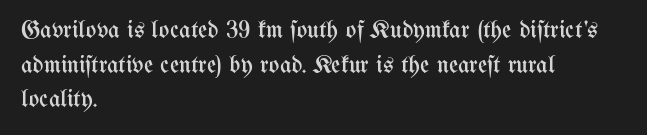
The letters stand straight up with perfectly vertical stems. The typesetter chose a ragged-right arrangement here. What's the leading like? Ordinary, nothing unusual. Nothing unusual about the tracking: characters are spaced as the font intends. Is the stroke heavy? The answer is a plain regular-or-lighter.
